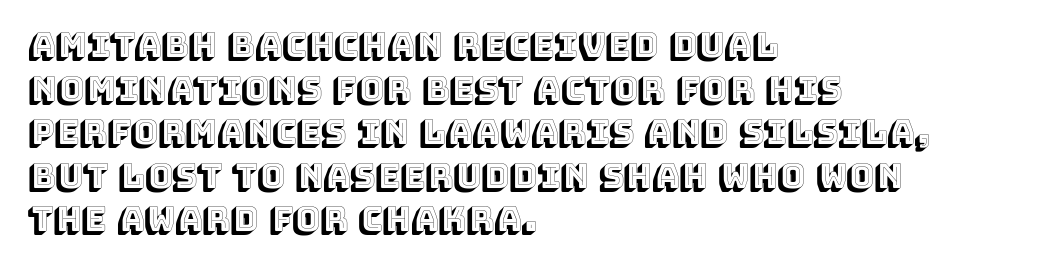
{"italic": "no", "width": "normal", "x_height": "large", "monospaced": "no", "underline": "no", "align": "left", "line_spacing": "normal", "line_spacing_ratio": 1.32, "letter_spacing": "normal", "letter_spacing_em": 0.0, "glyph_px": 33}
